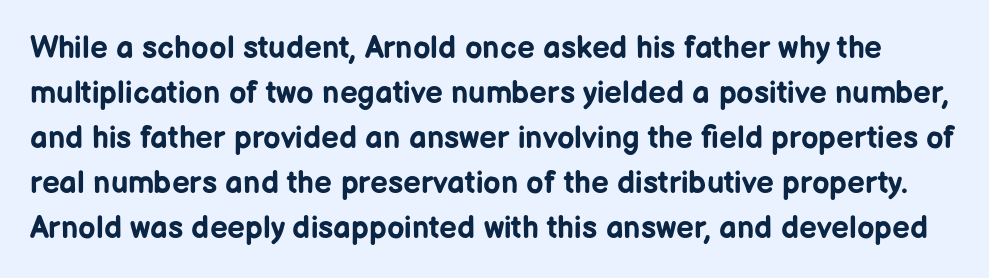
{"serif": "no", "italic": "no", "bold": "yes", "weight": "bold", "width": "normal", "stroke_contrast": "low", "x_height": "medium", "monospaced": "no", "underline": "no", "line_spacing": "normal", "line_spacing_ratio": 1.45, "letter_spacing": "normal", "letter_spacing_em": 0.0, "glyph_px": 31}
